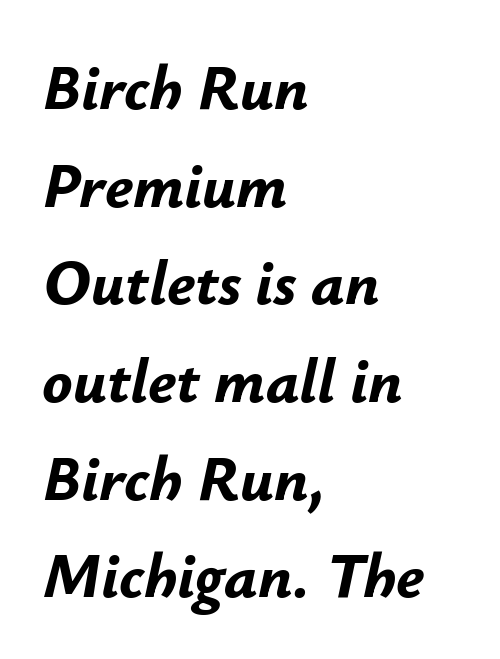
Q: Is the text bold? A: Yes.
Q: Is the text italic (slanted)? A: Yes, it leans right by about 12 degrees.
Q: Is the text underlined? A: No.
Q: How is the paragraph aligned? A: Left-aligned.
Q: Is the spacing between letters normal or unusually wide? A: Normal.
Q: Is the spacing between lines tight, normal or loose? A: Normal.
Q: Width (condensed, normal, or wide)? A: Normal.
Q: Stroke contrast? A: Low.
Q: x-height? A: Small.
Q: Monospaced? A: No.
